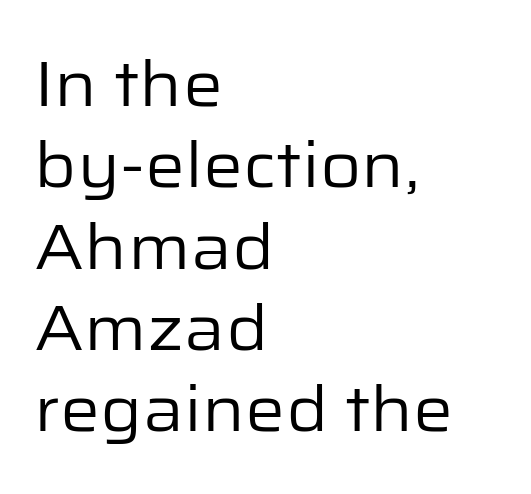
Q: Is the text bold? A: No.
Q: Is the text italic (slanted)? A: No, it is upright.
Q: Is the typeface a serif or a sans-serif typeface? A: Sans-serif.
Q: Is the text underlined? A: No.
Q: How is the paragraph aligned? A: Left-aligned.
Q: Is the spacing between letters normal or unusually wide? A: Normal.
Q: Is the spacing between lines tight, normal or loose? A: Normal.
Q: Width (condensed, normal, or wide)? A: Normal.
Q: Stroke contrast? A: Low.
Q: x-height? A: Medium.
Q: Monospaced? A: No.
